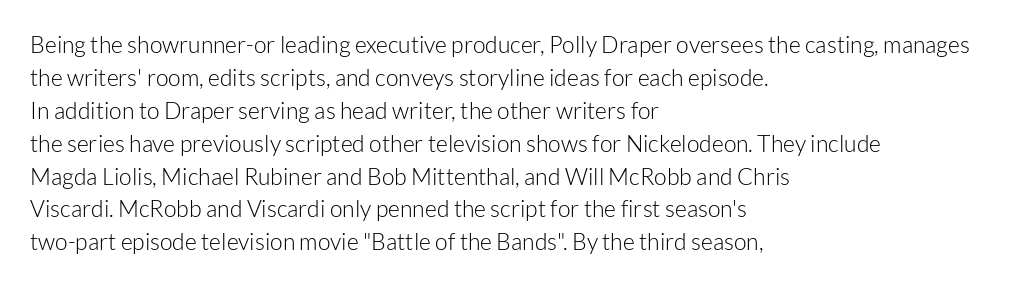
Q: Is the text bold? A: No.
Q: Is the text italic (slanted)? A: No, it is upright.
Q: Is the text underlined? A: No.
Q: How is the paragraph aligned? A: Left-aligned.
Q: Is the spacing between letters normal or unusually wide? A: Normal.
Q: Is the spacing between lines tight, normal or loose? A: Normal.
